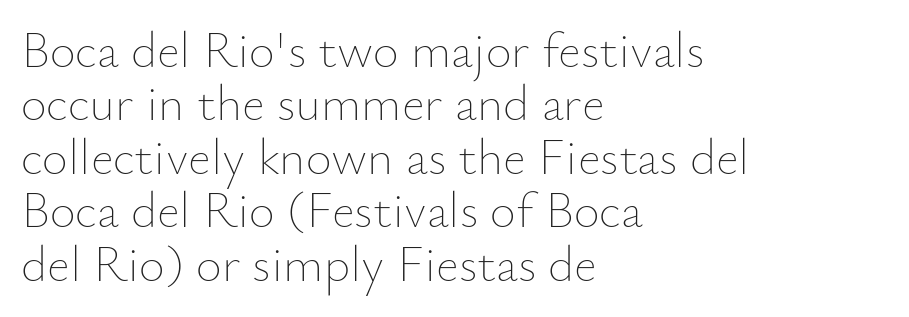
{"italic": "no", "bold": "no", "weight": "thin", "width": "normal", "stroke_contrast": "low", "x_height": "small", "monospaced": "no", "underline": "no", "align": "left", "line_spacing": "tight", "line_spacing_ratio": 1.07, "letter_spacing": "normal", "letter_spacing_em": 0.0, "glyph_px": 50}
